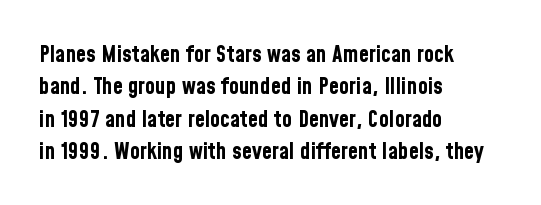
{"italic": "no", "bold": "yes", "underline": "no", "align": "left", "line_spacing": "normal", "line_spacing_ratio": 1.41, "letter_spacing": "normal", "letter_spacing_em": 0.0, "glyph_px": 23}
